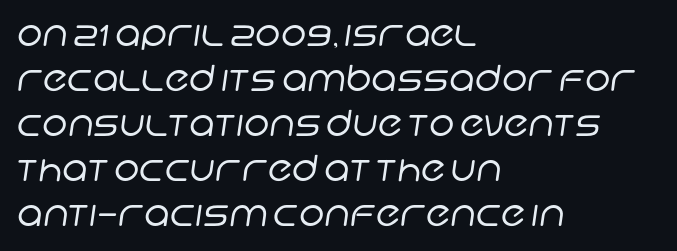
{"serif": "no", "bold": "no", "weight": "regular", "width": "normal", "stroke_contrast": "low", "x_height": "large", "monospaced": "no", "underline": "no", "align": "left", "line_spacing": "normal", "line_spacing_ratio": 1.25, "letter_spacing": "normal", "letter_spacing_em": 0.0, "glyph_px": 36}
